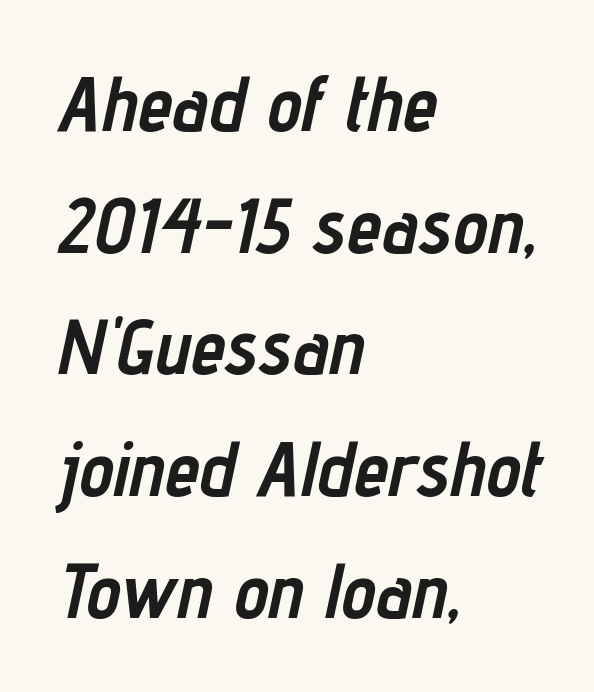
Regarding leading, the lines here are spaced in the standard way. The font is running at its bold setting. The letterforms sit shoulder to shoulder at normal distance. Slant detected: the letters are inclined. A clean baseline with only descenders dipping below it.
